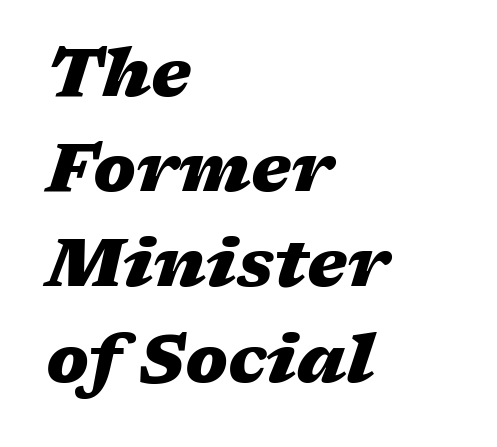
The image shows 68 px heavy, wide type, italic (leaning right); set left-aligned, normal line spacing (1.4x), normal letter spacing, not underlined; medium stroke contrast and a medium x-height.
